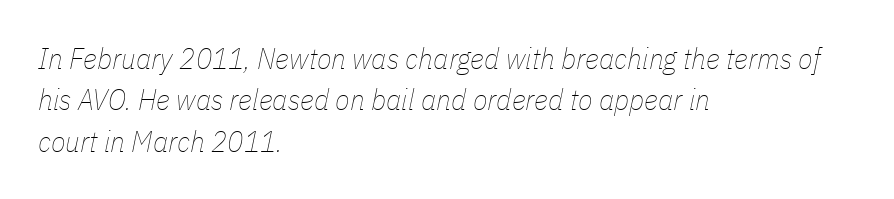
Q: Is the text bold? A: No.
Q: Is the text italic (slanted)? A: Yes, it leans right by about 11 degrees.
Q: Is the text underlined? A: No.
Q: How is the paragraph aligned? A: Left-aligned.
Q: Is the spacing between letters normal or unusually wide? A: Normal.
Q: Is the spacing between lines tight, normal or loose? A: Normal.
Q: Width (condensed, normal, or wide)? A: Condensed.
Q: Stroke contrast? A: Low.
Q: x-height? A: Medium.
Q: Monospaced? A: No.
